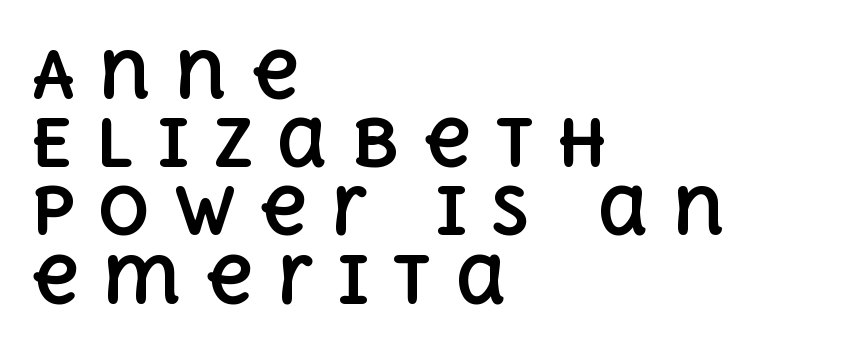
The image shows 65 px bold type, upright; set left-aligned, tight line spacing (1.05x), unusually wide letter spacing (+0.36 em), not underlined; a large x-height.
